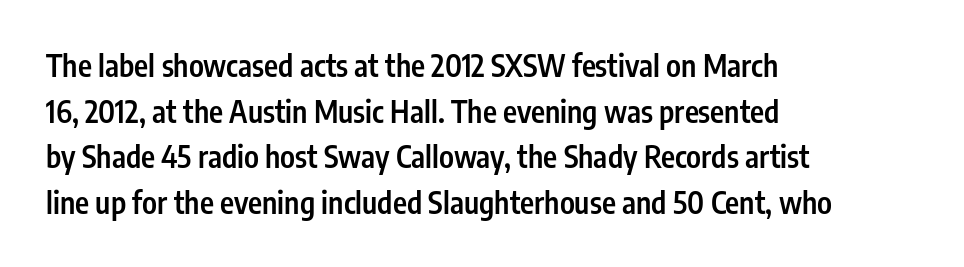
The image shows 30 px semibold, condensed sans-serif type, upright; set left-aligned, normal line spacing (1.52x), normal letter spacing, not underlined; low stroke contrast and a medium x-height.
